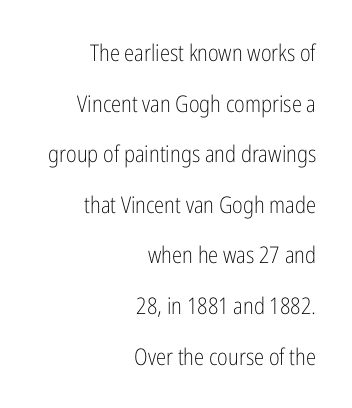
Unmarked baselines from the first word to the last. Is the block centered? No — it sits flush against the right margin. Does extra space separate the letters? No, they use regular spacing. Vertical spacing — loose.
